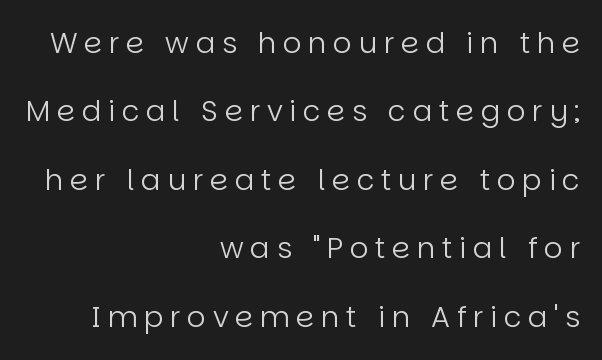
{"serif": "no", "italic": "no", "bold": "no", "weight": "regular", "width": "normal", "stroke_contrast": "low", "x_height": "large", "monospaced": "no", "underline": "no", "align": "right", "line_spacing": "loose", "line_spacing_ratio": 2.36, "letter_spacing": "wide", "letter_spacing_em": 0.23, "glyph_px": 29}
